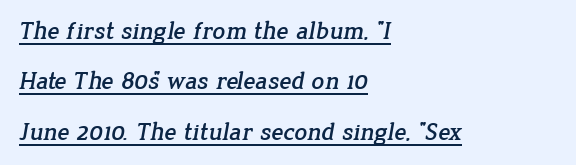
Q: Is the text underlined? A: Yes.
Q: How is the paragraph aligned? A: Left-aligned.
Q: Is the spacing between letters normal or unusually wide? A: Normal.
Q: Is the spacing between lines tight, normal or loose? A: Loose.
